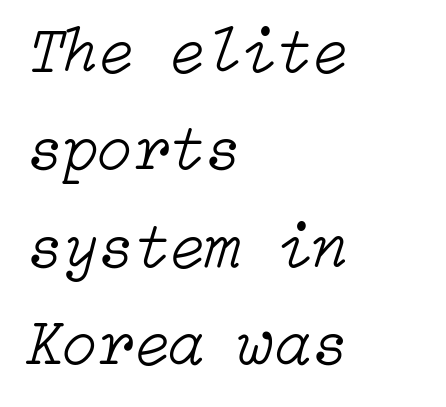
The image shows 65 px light type, italic (leaning right); set left-aligned, normal line spacing (1.5x), normal letter spacing, not underlined; low stroke contrast and a medium x-height.
